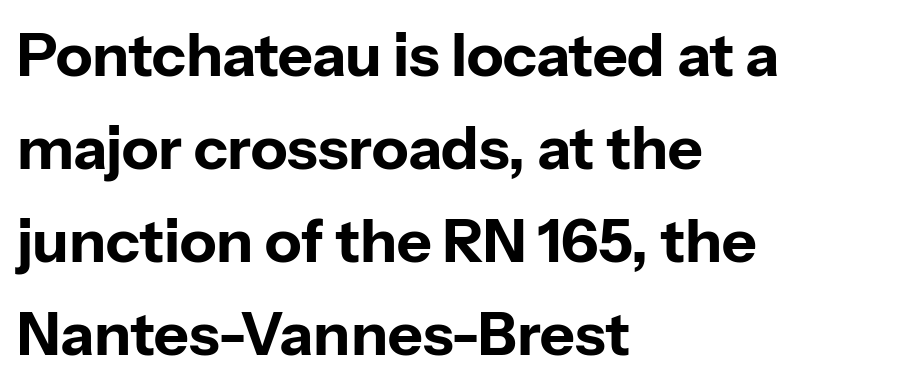
Proportional: the letters do not fall into vertical columns. Check where the strokes stop: nothing finishes them off — pure sans. A student would call this left alignment; a typographer would say flush left, rag right. Rule under the text: the space is simply empty.
